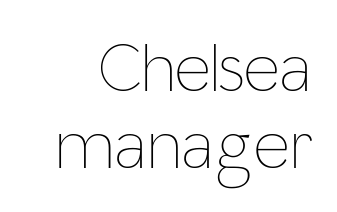
{"italic": "no", "bold": "no", "weight": "thin", "width": "condensed", "stroke_contrast": "low", "x_height": "medium", "monospaced": "no", "underline": "no", "line_spacing": "tight", "line_spacing_ratio": 1.08, "letter_spacing": "normal", "letter_spacing_em": 0.0, "glyph_px": 71}
